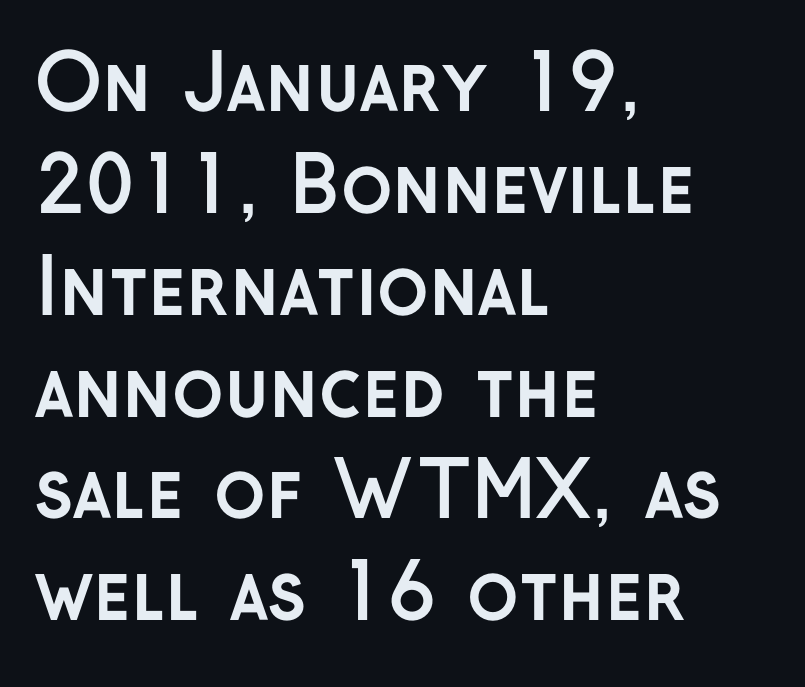
Q: Is the text bold? A: Yes.
Q: Is the text italic (slanted)? A: No, it is upright.
Q: Is the typeface a serif or a sans-serif typeface? A: Sans-serif.
Q: Is the text underlined? A: No.
Q: How is the paragraph aligned? A: Left-aligned.
Q: Is the spacing between letters normal or unusually wide? A: Normal.
Q: Is the spacing between lines tight, normal or loose? A: Normal.
Q: Width (condensed, normal, or wide)? A: Normal.
Q: Stroke contrast? A: Low.
Q: x-height? A: Medium.
Q: Monospaced? A: No.
